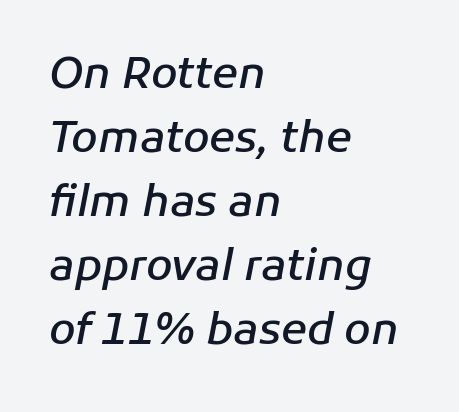
Here the designer chose a conventional face with non-uniform glyph widths. Typeset ragged right — the left edge is the straight one. One glance says typical: line gaps are just what's usual. Typesetter's note: demi weight, one step under bold. Letters rest on an invisible, unmarked baseline.
